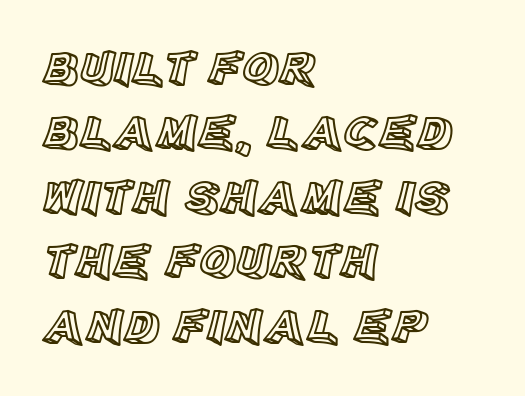
The image shows 50 px text type; set left-aligned, normal line spacing (1.29x), normal letter spacing, not underlined; a large x-height.
